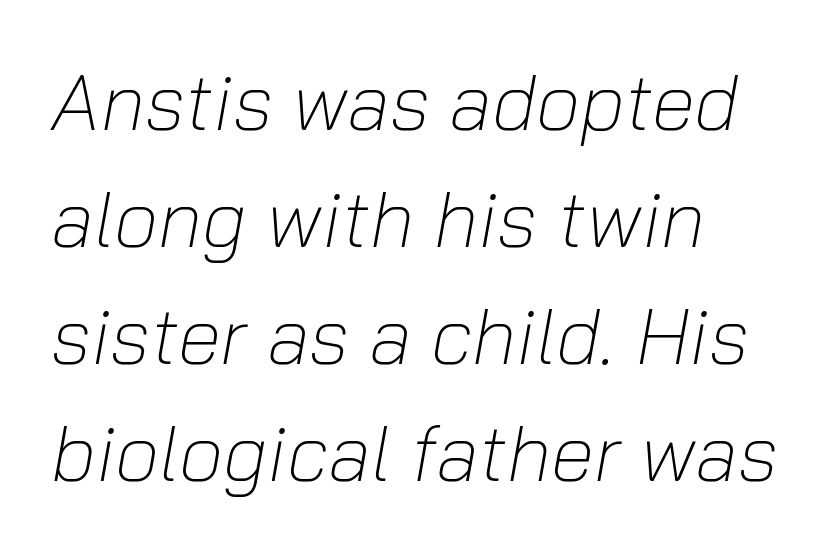
{"italic": "yes", "lean": "right", "slant_degrees": 10, "bold": "no", "weight": "light", "width": "normal", "stroke_contrast": "low", "x_height": "medium", "monospaced": "no", "underline": "no", "align": "left", "line_spacing": "normal", "line_spacing_ratio": 1.48, "letter_spacing": "normal", "letter_spacing_em": 0.0, "glyph_px": 79}
